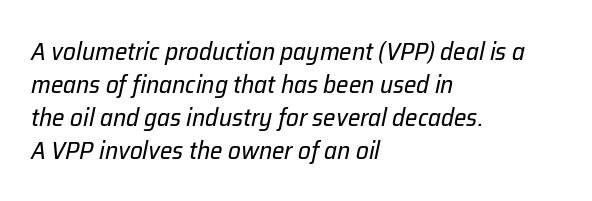
Q: Is the text bold? A: No.
Q: Is the text italic (slanted)? A: Yes, it leans right by about 12 degrees.
Q: Is the text underlined? A: No.
Q: How is the paragraph aligned? A: Left-aligned.
Q: Is the spacing between letters normal or unusually wide? A: Normal.
Q: Is the spacing between lines tight, normal or loose? A: Normal.
